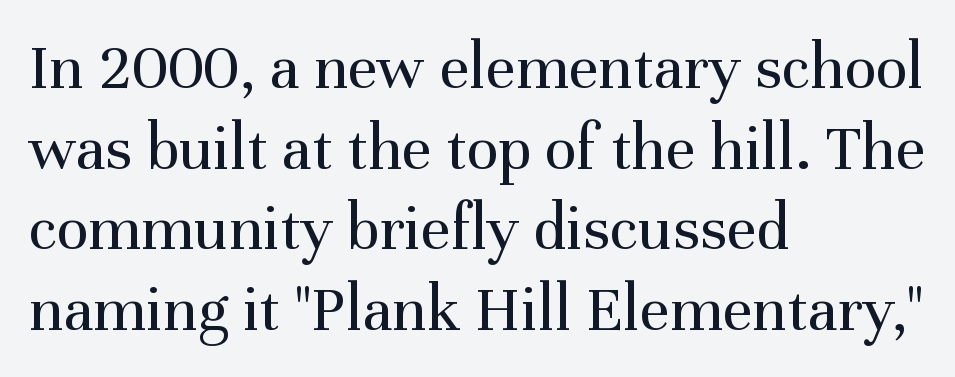
The image shows 66 px regular-weight serif type, upright; set left-aligned, line spacing 1.22x, normal letter spacing, not underlined; medium stroke contrast and a medium x-height.
